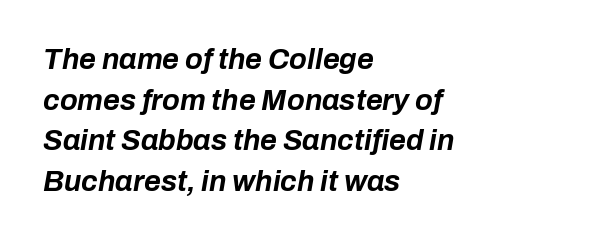
Q: Is the text bold? A: Yes.
Q: Is the text italic (slanted)? A: Yes, it leans right by about 10 degrees.
Q: Is the text underlined? A: No.
Q: How is the paragraph aligned? A: Left-aligned.
Q: Is the spacing between letters normal or unusually wide? A: Normal.
Q: Is the spacing between lines tight, normal or loose? A: Normal.
Q: Width (condensed, normal, or wide)? A: Normal.
Q: Stroke contrast? A: Low.
Q: x-height? A: Medium.
Q: Monospaced? A: No.
